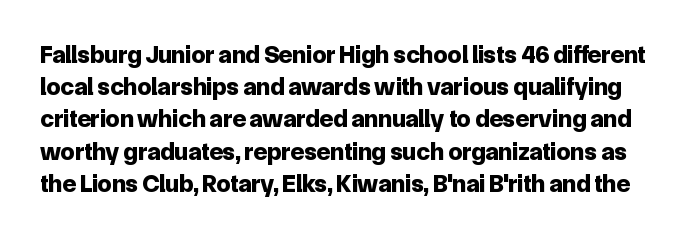
{"italic": "no", "bold": "yes", "underline": "no", "line_spacing": "normal", "line_spacing_ratio": 1.29, "letter_spacing": "normal", "letter_spacing_em": 0.0, "glyph_px": 25}
